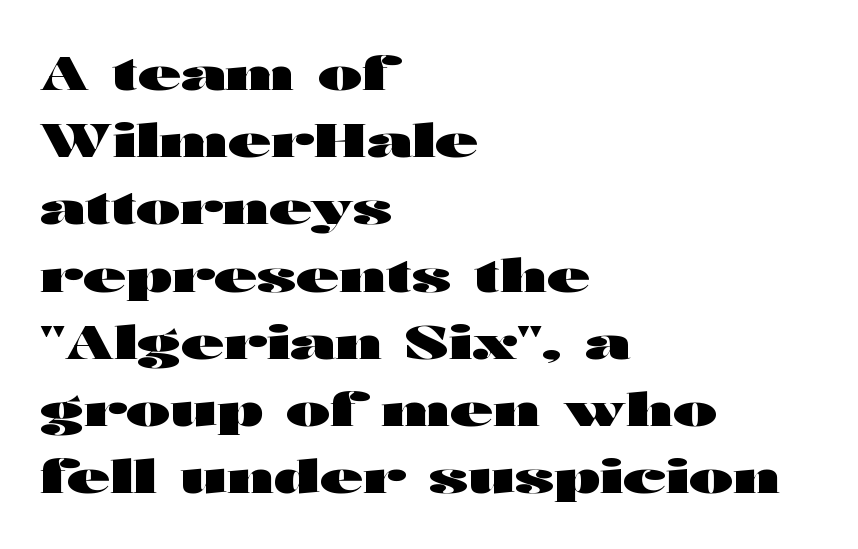
{"italic": "no", "bold": "yes", "weight": "heavy", "width": "wide", "stroke_contrast": "high", "x_height": "medium", "monospaced": "no", "underline": "no", "align": "left", "line_spacing": "normal", "line_spacing_ratio": 1.43, "letter_spacing": "normal", "letter_spacing_em": 0.0, "glyph_px": 47}
